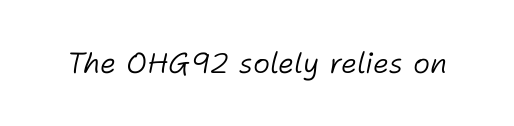
{"italic": "yes", "lean": "right", "slant_degrees": 11, "bold": "no", "weight": "light", "width": "normal", "stroke_contrast": "low", "x_height": "medium", "monospaced": "no", "underline": "no", "letter_spacing": "normal", "letter_spacing_em": 0.0, "glyph_px": 29}
